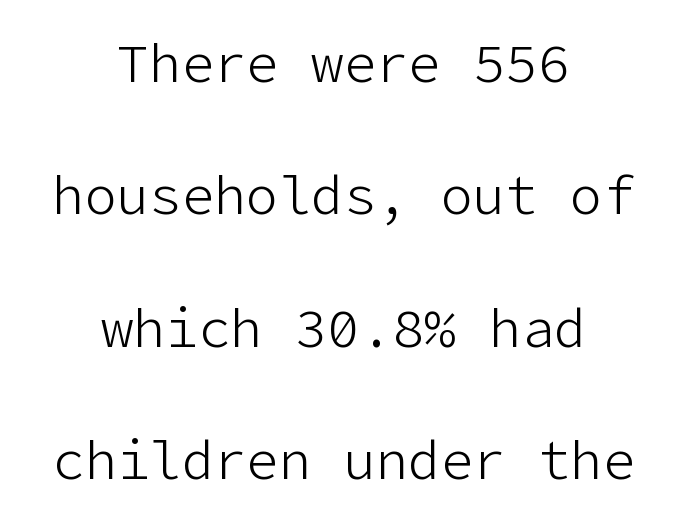
{"serif": "no", "italic": "no", "bold": "no", "weight": "light", "width": "normal", "stroke_contrast": "low", "x_height": "medium", "underline": "no", "align": "center", "line_spacing": "loose", "line_spacing_ratio": 2.45, "letter_spacing": "normal", "letter_spacing_em": 0.0, "glyph_px": 54}
